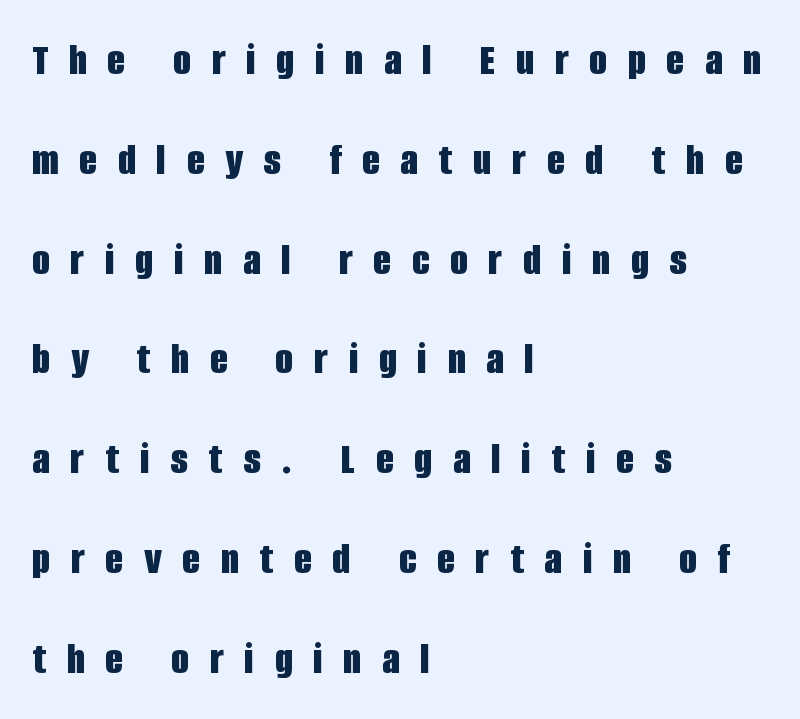
The image shows 46 px bold, condensed sans-serif type, upright; set left-aligned, loose line spacing (2.17x), unusually wide letter spacing (+0.45 em), not underlined; low stroke contrast and a large x-height.
